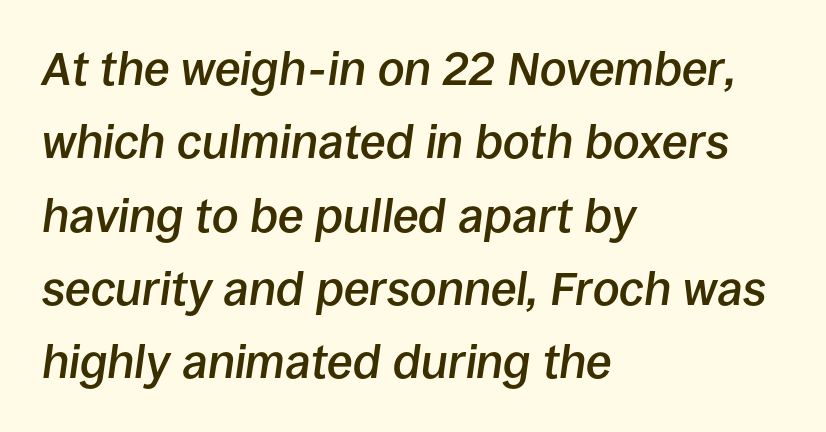
{"italic": "yes", "lean": "right", "slant_degrees": 8, "bold": "semi", "weight": "semibold", "width": "normal", "stroke_contrast": "low", "x_height": "large", "monospaced": "no", "underline": "no", "align": "left", "line_spacing": "normal", "line_spacing_ratio": 1.56, "letter_spacing": "normal", "letter_spacing_em": 0.0, "glyph_px": 47}
